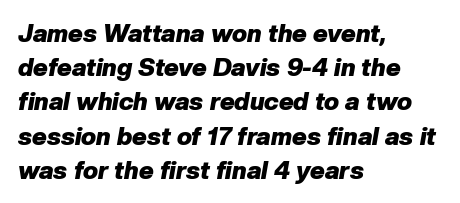
The image shows 25 px bold type, italic (leaning right); set left-aligned, normal line spacing (1.37x), normal letter spacing, not underlined.
